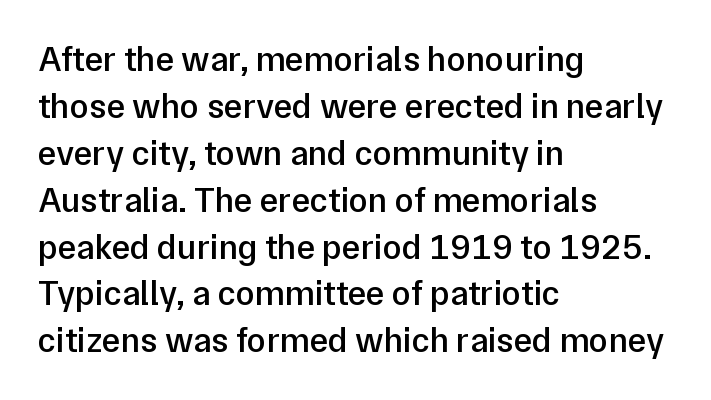
{"serif": "no", "italic": "no", "bold": "semi", "weight": "semibold", "width": "normal", "stroke_contrast": "low", "x_height": "medium", "monospaced": "no", "underline": "no", "align": "left", "line_spacing": "normal", "line_spacing_ratio": 1.34, "letter_spacing": "normal", "letter_spacing_em": 0.0, "glyph_px": 35}
